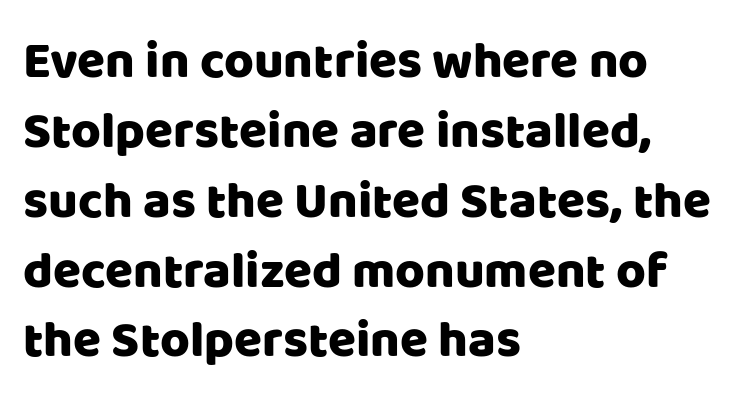
{"serif": "no", "italic": "no", "width": "normal", "stroke_contrast": "low", "x_height": "large", "monospaced": "no", "underline": "no", "align": "left", "line_spacing": "normal", "line_spacing_ratio": 1.37, "letter_spacing": "normal", "letter_spacing_em": 0.0, "glyph_px": 51}
